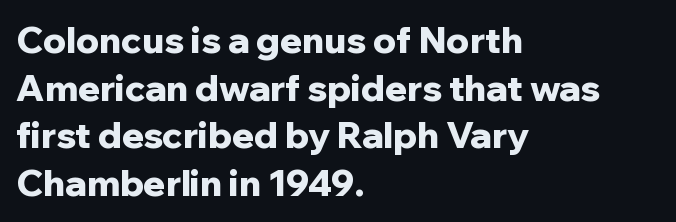
{"serif": "no", "italic": "no", "bold": "yes", "weight": "bold", "width": "normal", "stroke_contrast": "low", "x_height": "medium", "monospaced": "no", "underline": "no", "align": "left", "line_spacing": "normal", "line_spacing_ratio": 1.32, "letter_spacing": "normal", "letter_spacing_em": 0.0, "glyph_px": 36}
